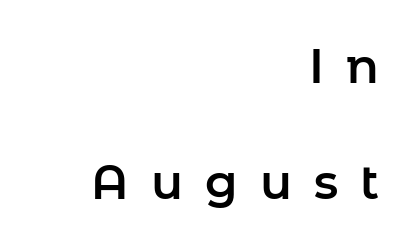
Loosely led — the rows are spread out. Looks like regular typesetting: each glyph gets only the width it needs. The passage shown has open, widely tracked lettering throughout. The gap between lines stays unmarked.
